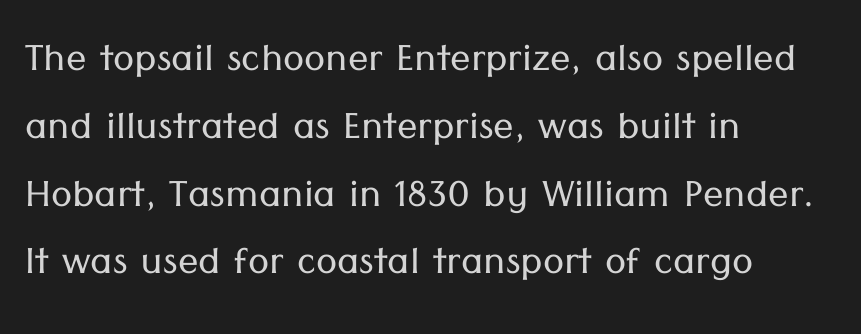
Q: Is the text bold? A: No.
Q: Is the text italic (slanted)? A: No, it is upright.
Q: Is the typeface a serif or a sans-serif typeface? A: Sans-serif.
Q: Is the text underlined? A: No.
Q: How is the paragraph aligned? A: Left-aligned.
Q: Is the spacing between letters normal or unusually wide? A: Normal.
Q: Is the spacing between lines tight, normal or loose? A: Normal.
Q: Width (condensed, normal, or wide)? A: Normal.
Q: Stroke contrast? A: Low.
Q: x-height? A: Medium.
Q: Monospaced? A: No.
